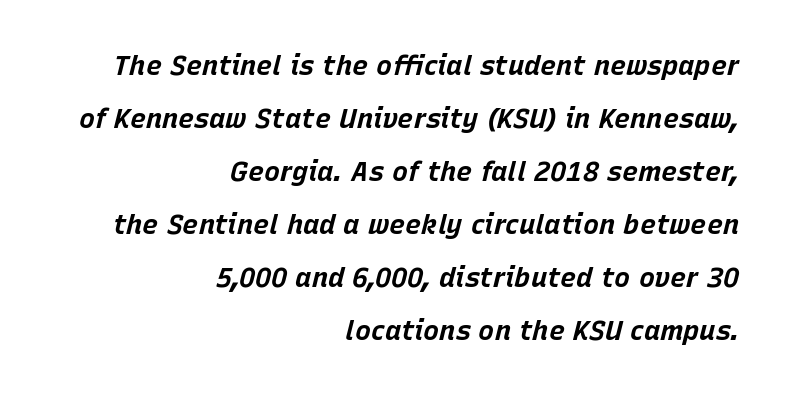
{"italic": "yes", "lean": "right", "slant_degrees": 15, "bold": "yes", "underline": "no", "align": "right", "line_spacing": "loose", "line_spacing_ratio": 1.96, "letter_spacing": "normal", "letter_spacing_em": 0.0, "glyph_px": 27}
